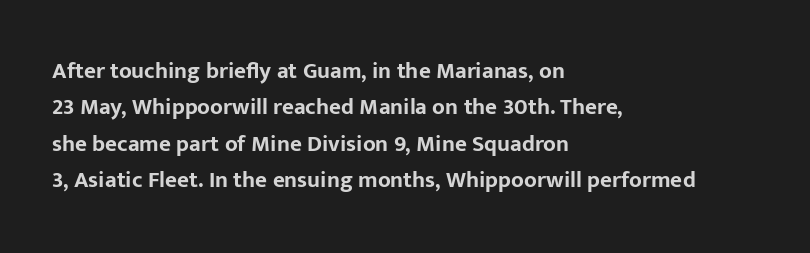
The image shows 23 px bold type, upright; set left-aligned, normal line spacing (1.58x), normal letter spacing, not underlined.
